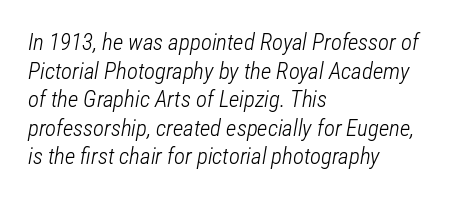
{"italic": "yes", "lean": "right", "slant_degrees": 12, "bold": "no", "underline": "no", "align": "left", "line_spacing_ratio": 1.24, "letter_spacing": "normal", "letter_spacing_em": 0.0, "glyph_px": 23}
